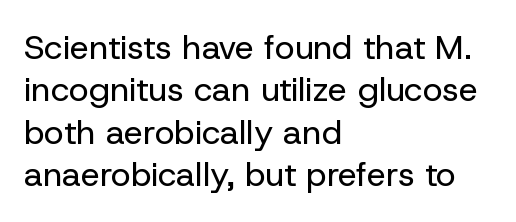
Looks like regular typesetting: each glyph gets only the width it needs. The designer went with a sans here, leaving each stem footless. In CSS terms this would be text-align: left. Check the space under the baseline: it is left empty. The specimen reads as upright at a glance.
